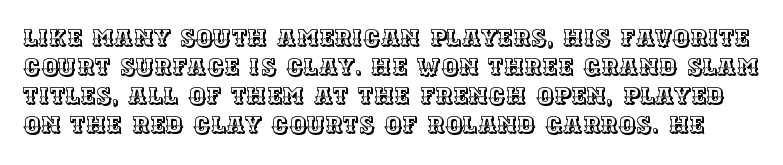
Clear beneath every line of the passage. Tracking value appears to be zero — textbook default spacing. The typography opts for an upright posture over an oblique one.
